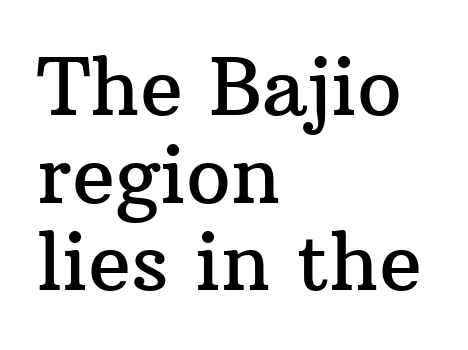
{"serif": "yes", "italic": "no", "width": "normal", "stroke_contrast": "medium", "x_height": "medium", "monospaced": "no", "underline": "no", "align": "left", "line_spacing": "tight", "line_spacing_ratio": 1.11, "letter_spacing": "normal", "letter_spacing_em": 0.0, "glyph_px": 79}
